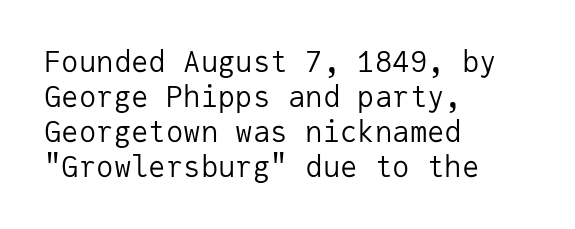
{"serif": "no", "italic": "no", "bold": "no", "weight": "regular", "width": "normal", "stroke_contrast": "low", "x_height": "medium", "monospaced": "yes", "underline": "no", "align": "left", "line_spacing_ratio": 1.21, "letter_spacing": "normal", "letter_spacing_em": 0.0, "glyph_px": 29}
